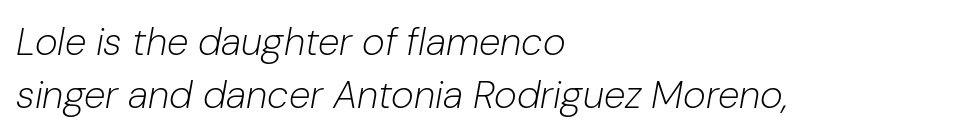
Q: Is the text bold? A: No.
Q: Is the text italic (slanted)? A: Yes, it leans right by about 10 degrees.
Q: Is the text underlined? A: No.
Q: How is the paragraph aligned? A: Left-aligned.
Q: Is the spacing between letters normal or unusually wide? A: Normal.
Q: Is the spacing between lines tight, normal or loose? A: Normal.
Q: Width (condensed, normal, or wide)? A: Normal.
Q: Stroke contrast? A: Low.
Q: x-height? A: Medium.
Q: Monospaced? A: No.
